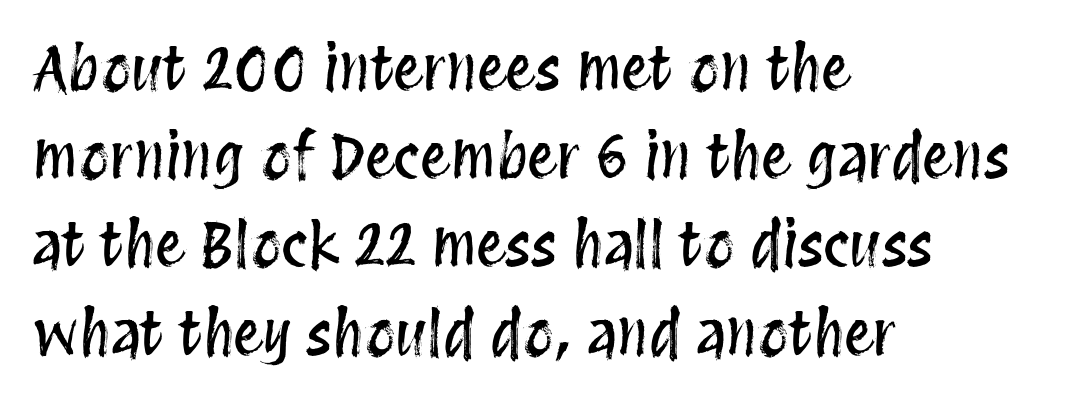
Q: Is the text italic (slanted)? A: No, it is upright.
Q: Is the text underlined? A: No.
Q: How is the paragraph aligned? A: Left-aligned.
Q: Is the spacing between letters normal or unusually wide? A: Normal.
Q: Is the spacing between lines tight, normal or loose? A: Normal.
Q: Width (condensed, normal, or wide)? A: Condensed.
Q: Stroke contrast? A: Medium.
Q: x-height? A: Large.
Q: Monospaced? A: No.
